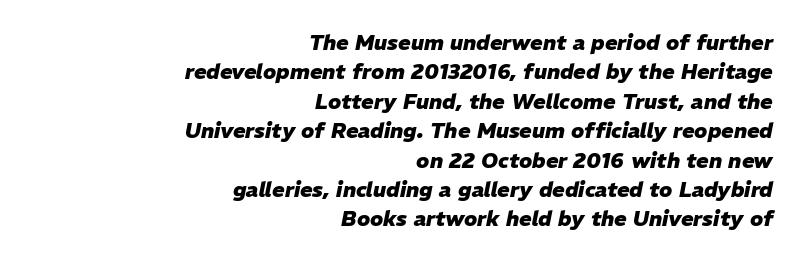
{"italic": "yes", "lean": "right", "slant_degrees": 11, "bold": "yes", "underline": "no", "align": "right", "line_spacing": "normal", "line_spacing_ratio": 1.4, "letter_spacing": "normal", "letter_spacing_em": 0.0, "glyph_px": 21}
